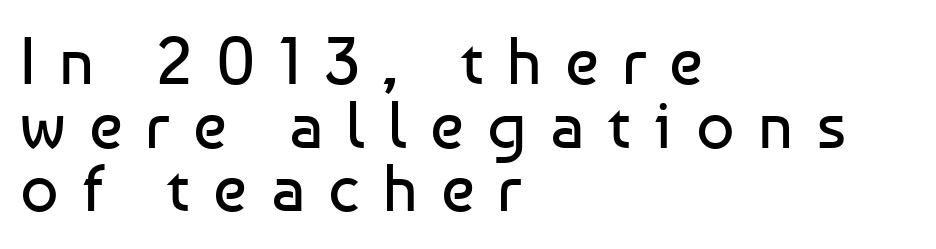
The compositor pushed each line to the left boundary. Observe the absence of serifs on each vertical stroke in this sample. This block would grow much taller if given ordinary leading; it's compressed now. These lines have a slow, spaced-out rhythm from letter to letter.
